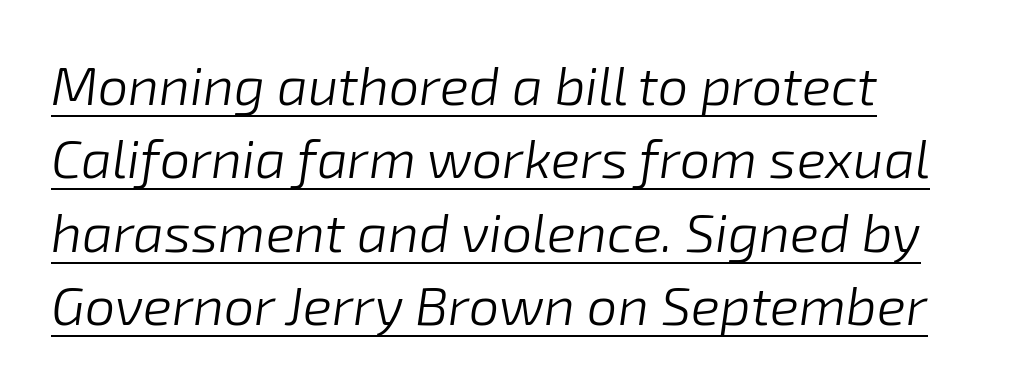
The image shows 54 px light type, italic (leaning right); set left-aligned, normal line spacing (1.36x), normal letter spacing, underlined; low stroke contrast and a medium x-height.
